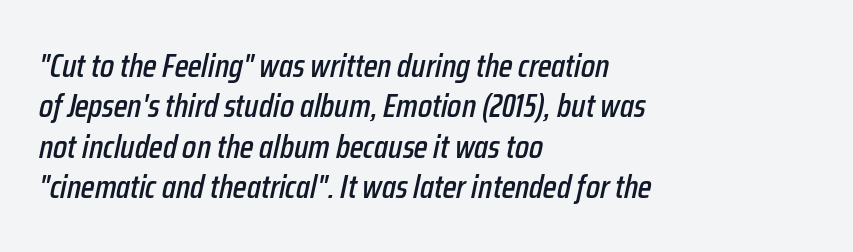
The image shows 33 px condensed type, italic (leaning right); set left-aligned, line spacing 1.22x, normal letter spacing, not underlined; low stroke contrast and a medium x-height.
